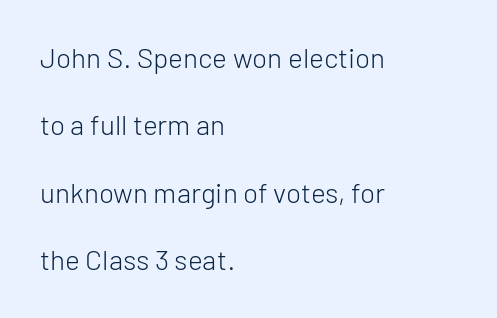
Q: Is the text bold? A: No.
Q: Is the text italic (slanted)? A: No, it is upright.
Q: Is the typeface a serif or a sans-serif typeface? A: Sans-serif.
Q: Is the text underlined? A: No.
Q: How is the paragraph aligned? A: Left-aligned.
Q: Is the spacing between letters normal or unusually wide? A: Normal.
Q: Is the spacing between lines tight, normal or loose? A: Loose.
Q: Width (condensed, normal, or wide)? A: Normal.
Q: Stroke contrast? A: Low.
Q: x-height? A: Medium.
Q: Monospaced? A: No.
